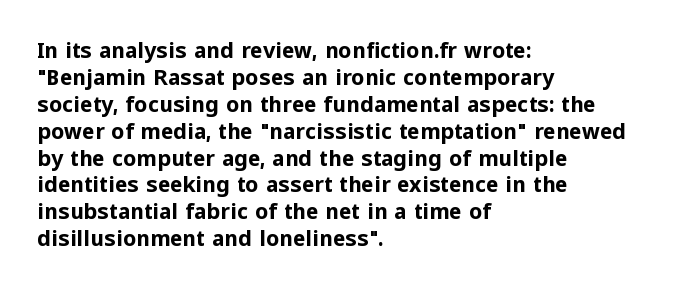
The image shows 21 px bold type, upright; set left-aligned, normal line spacing (1.28x), normal letter spacing, not underlined.
